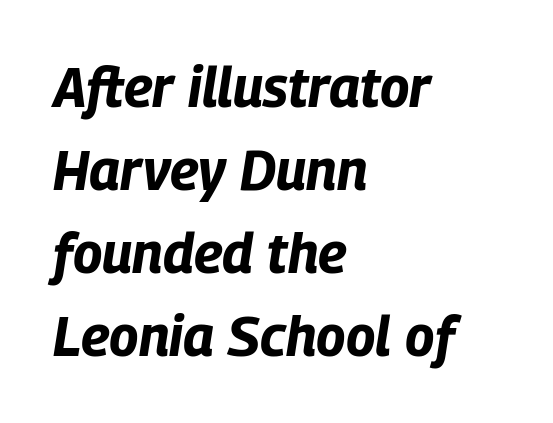
Q: Is the text bold? A: Yes.
Q: Is the text italic (slanted)? A: Yes, it leans right by about 9 degrees.
Q: Is the text underlined? A: No.
Q: How is the paragraph aligned? A: Left-aligned.
Q: Is the spacing between letters normal or unusually wide? A: Normal.
Q: Is the spacing between lines tight, normal or loose? A: Normal.
Q: Width (condensed, normal, or wide)? A: Condensed.
Q: Stroke contrast? A: Low.
Q: x-height? A: Large.
Q: Monospaced? A: No.
